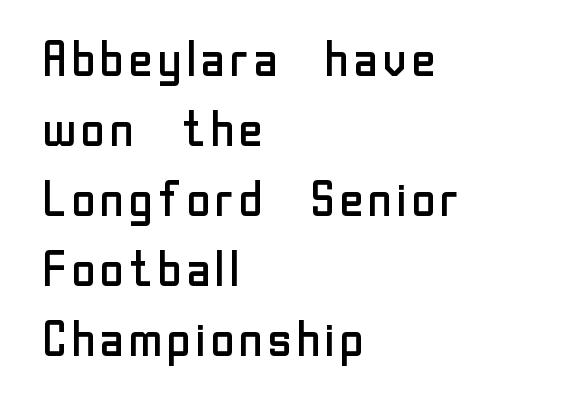
This block has exactly the height ordinary leading produces. The lettering holds an erect, upright posture throughout. The cut favours lightness, reaching ordinary text weight at its darkest. Each line starts at the same left margin while the right side varies. This sample has the flowing, uneven cadence of proportional lettering.
